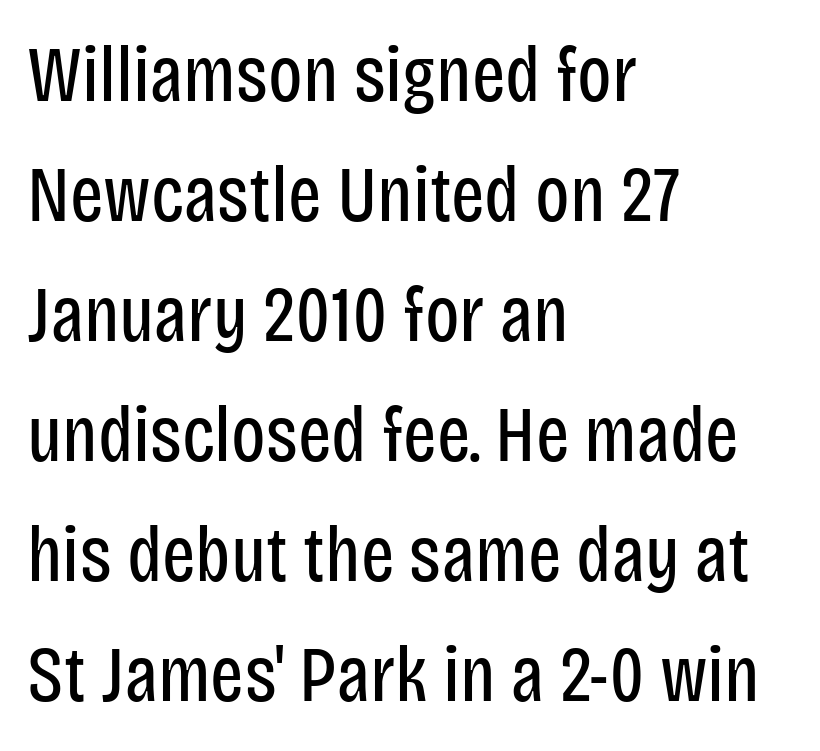
The image shows 79 px regular-weight, condensed sans-serif type, upright; set left-aligned, normal line spacing (1.52x), normal letter spacing, not underlined; low stroke contrast and a large x-height.
